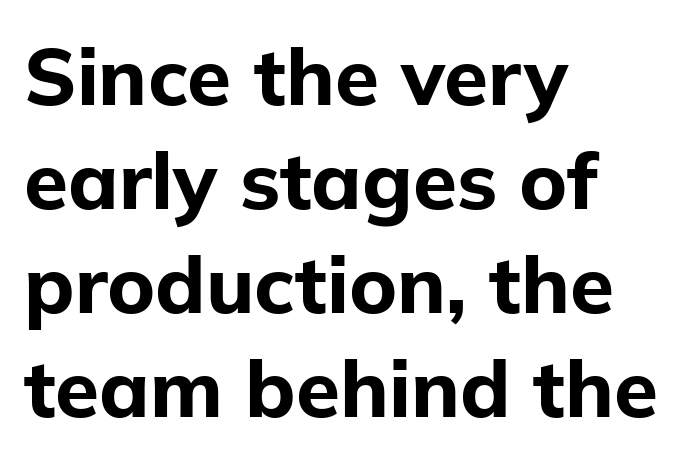
Is there much room between lines? A standard amount, neither cramped nor airy. Each line starts at the same left margin while the right side varies. In terms of weight, the rendering is a true, heavy bold. Anything drawn beneath the words? Only blank space. Tracking value appears to be zero — textbook default spacing.
